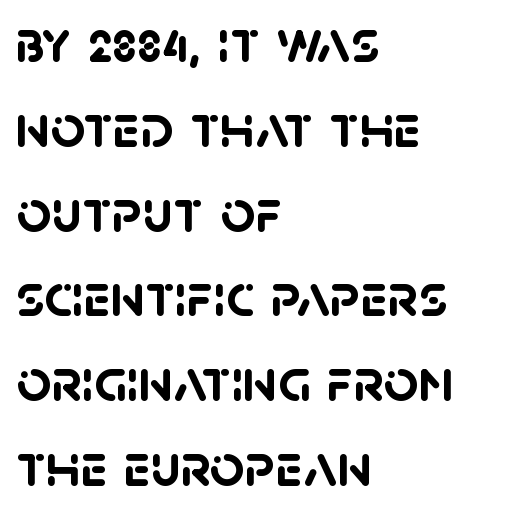
The image shows 61 px semibold sans-serif type; set left-aligned, normal line spacing (1.39x), normal letter spacing, not underlined; low stroke contrast and a large x-height.
